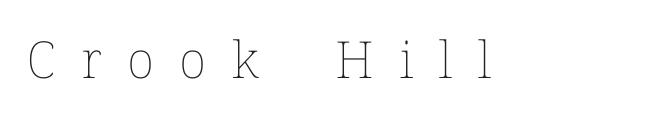
The passage shown is typed in a proportional face where columns would drift. A bare baseline throughout the passage. No heavy texture on the line: the type isn't bold. Does the lettering tilt? It doesn't — this is upright.
